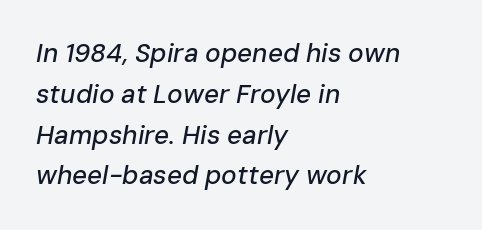
Q: Is the text italic (slanted)? A: Yes, it leans right by about 10 degrees.
Q: Is the text underlined? A: No.
Q: How is the paragraph aligned? A: Left-aligned.
Q: Is the spacing between letters normal or unusually wide? A: Normal.
Q: Is the spacing between lines tight, normal or loose? A: Normal.
